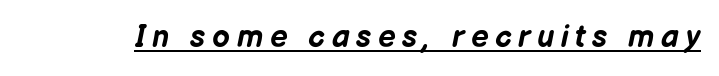
Q: Is the text bold? A: Yes.
Q: Is the text italic (slanted)? A: Yes, it leans right by about 12 degrees.
Q: Is the text underlined? A: Yes.
Q: Is the spacing between letters normal or unusually wide? A: Unusually wide.
Q: Width (condensed, normal, or wide)? A: Normal.
Q: Stroke contrast? A: Low.
Q: x-height? A: Medium.
Q: Monospaced? A: No.
